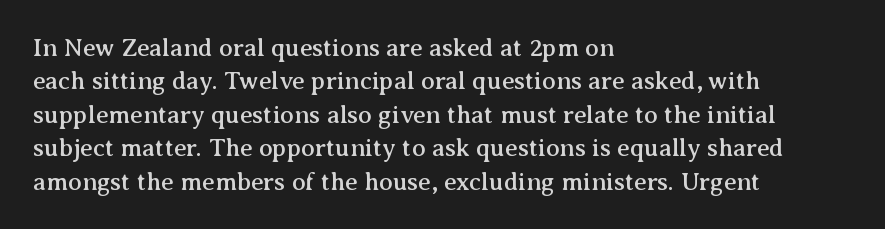
Q: Is the text italic (slanted)? A: No, it is upright.
Q: Is the text underlined? A: No.
Q: How is the paragraph aligned? A: Left-aligned.
Q: Is the spacing between letters normal or unusually wide? A: Normal.
Q: Is the spacing between lines tight, normal or loose? A: Normal.
